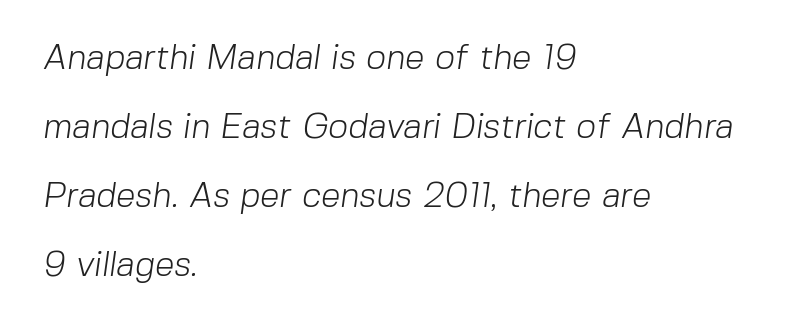
{"serif": "no", "bold": "no", "weight": "light", "width": "normal", "stroke_contrast": "low", "x_height": "medium", "monospaced": "no", "underline": "no", "align": "left", "line_spacing": "loose", "line_spacing_ratio": 1.97, "letter_spacing": "normal", "letter_spacing_em": 0.0, "glyph_px": 35}
